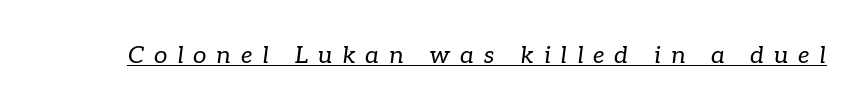
The image shows 24 px text type, italic (leaning right); set unusually wide letter spacing (+0.41 em), underlined.
